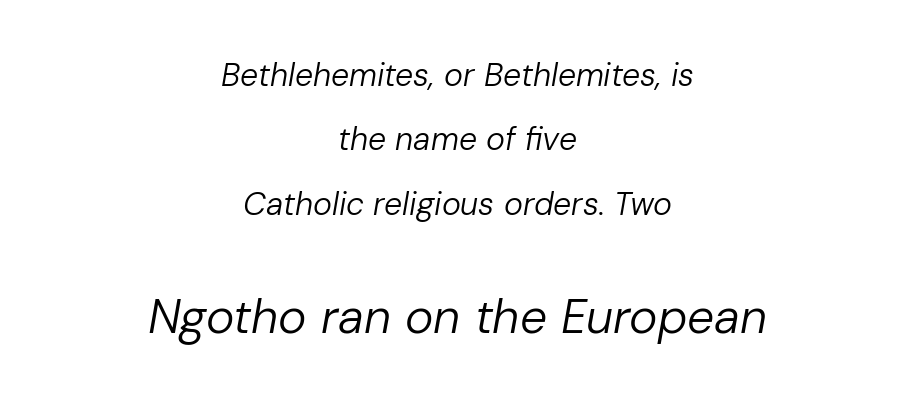
Q: Is the text bold? A: No.
Q: Is the text italic (slanted)? A: Yes, it leans right by about 10 degrees.
Q: Is the text underlined? A: No.
Q: How is the paragraph aligned? A: Centered.
Q: Is the spacing between letters normal or unusually wide? A: Normal.
Q: Is the spacing between lines tight, normal or loose? A: Loose.
Q: Which block of text is set in a larger size, the first (top) or the second (bottom)? A: The second (bottom) one.
Q: Width (condensed, normal, or wide)? A: Normal.
Q: Stroke contrast? A: Low.
Q: x-height? A: Medium.
Q: Monospaced? A: No.
